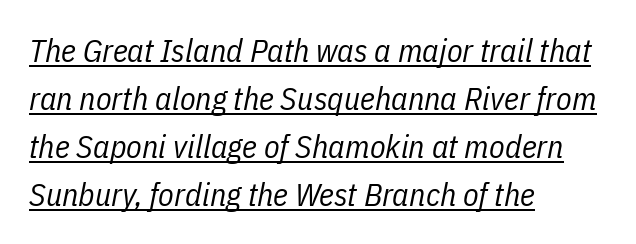
Q: Is the text bold? A: No.
Q: Is the text italic (slanted)? A: Yes, it leans right by about 11 degrees.
Q: Is the text underlined? A: Yes.
Q: How is the paragraph aligned? A: Left-aligned.
Q: Is the spacing between letters normal or unusually wide? A: Normal.
Q: Is the spacing between lines tight, normal or loose? A: Normal.
Q: Width (condensed, normal, or wide)? A: Condensed.
Q: Stroke contrast? A: Low.
Q: x-height? A: Medium.
Q: Monospaced? A: No.
